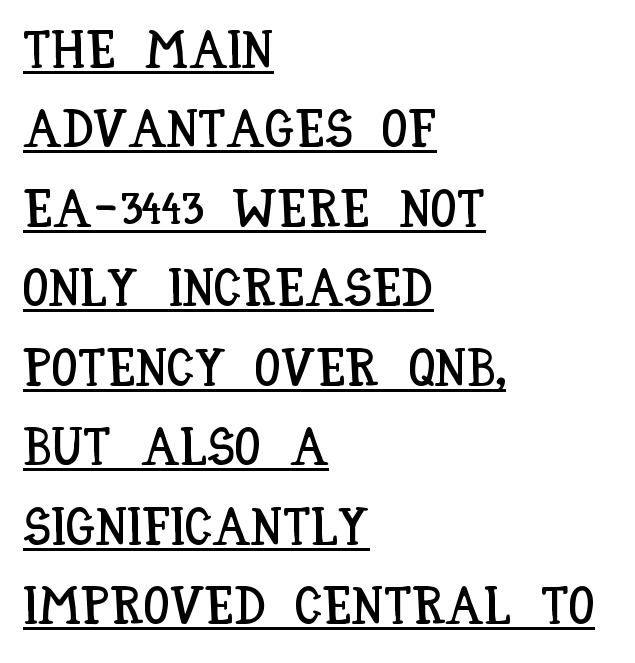
Q: Is the text italic (slanted)? A: No, it is upright.
Q: Is the text underlined? A: Yes.
Q: How is the paragraph aligned? A: Left-aligned.
Q: Is the spacing between letters normal or unusually wide? A: Normal.
Q: Is the spacing between lines tight, normal or loose? A: Normal.
Q: Width (condensed, normal, or wide)? A: Condensed.
Q: Stroke contrast? A: Low.
Q: x-height? A: Large.
Q: Monospaced? A: No.
